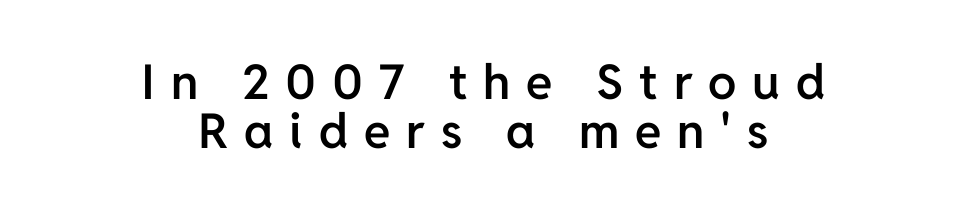
The image shows 48 px semibold sans-serif type, upright; set centered, tight line spacing (1.03x), unusually wide letter spacing (+0.33 em), not underlined; low stroke contrast and a medium x-height.
